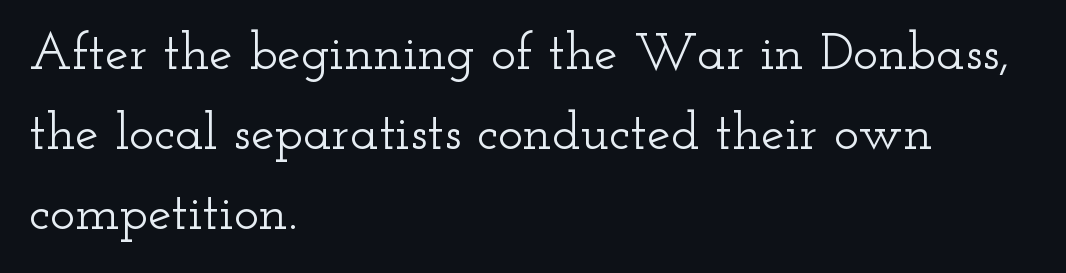
The image shows 53 px wide serif type, upright; set left-aligned, normal line spacing (1.51x), normal letter spacing, not underlined; low stroke contrast and a small x-height.
